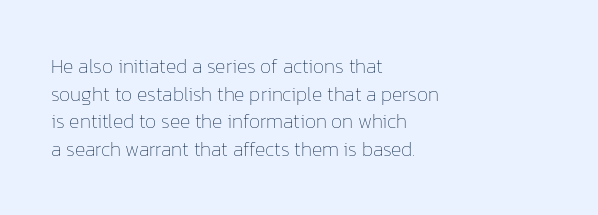
Q: Is the text bold? A: No.
Q: Is the text italic (slanted)? A: No, it is upright.
Q: Is the text underlined? A: No.
Q: How is the paragraph aligned? A: Left-aligned.
Q: Is the spacing between letters normal or unusually wide? A: Normal.
Q: Is the spacing between lines tight, normal or loose? A: Normal.
